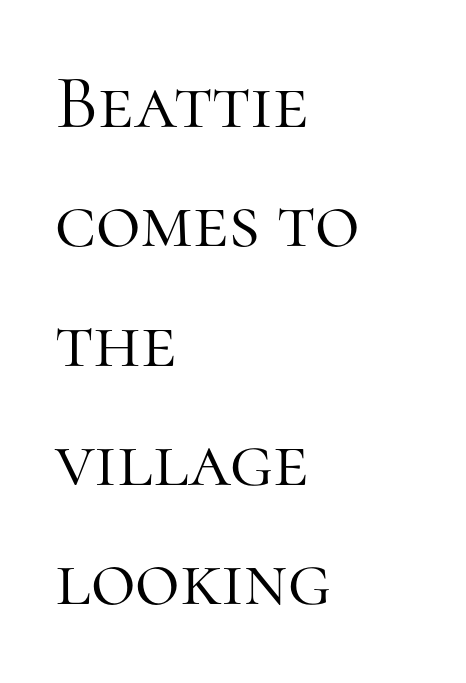
The image shows 77 px light serif type, upright; set left-aligned, normal line spacing (1.55x), normal letter spacing, not underlined; high stroke contrast and a medium x-height.
